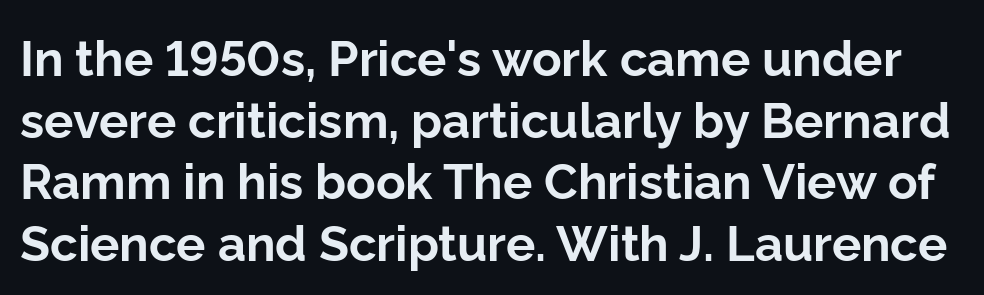
{"serif": "no", "italic": "no", "bold": "yes", "weight": "bold", "width": "normal", "stroke_contrast": "low", "x_height": "medium", "monospaced": "no", "underline": "no", "line_spacing": "normal", "line_spacing_ratio": 1.26, "letter_spacing": "normal", "letter_spacing_em": 0.0, "glyph_px": 49}
